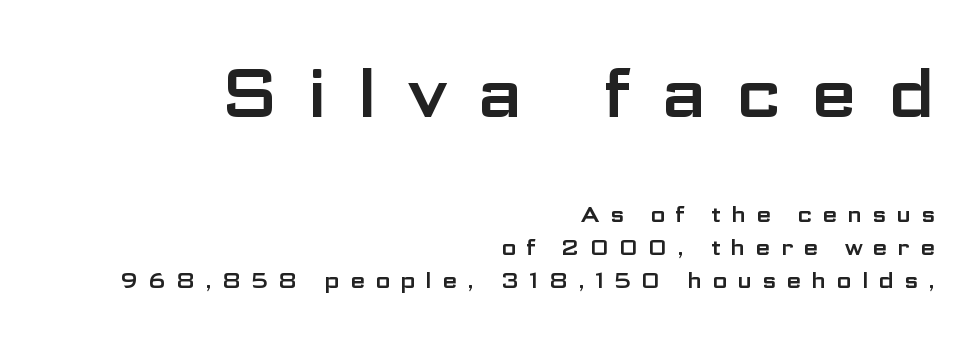
{"serif": "no", "italic": "no", "width": "wide", "stroke_contrast": "low", "x_height": "medium", "monospaced": "no", "underline": "no", "align": "right", "line_spacing": "normal", "line_spacing_ratio": 1.5, "letter_spacing": "wide", "letter_spacing_em": 0.45, "larger_block": "first", "size_ratio": 3.05, "glyph_px": 67}
